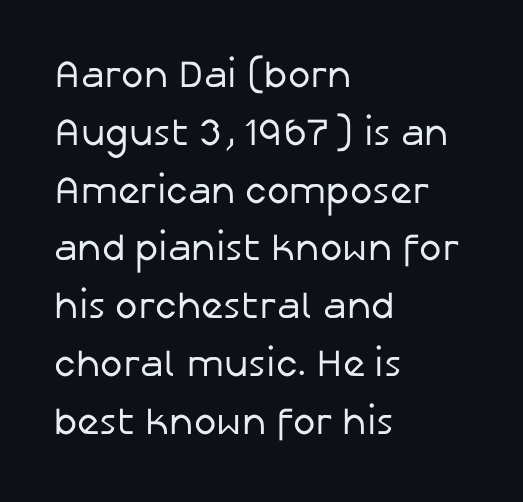
The passage shown is typed in a proportional face where columns would drift. Line starts are locked; line ends wander. The passage shown has conventional tracking throughout. Does the type have serifs? No, each stem ends abruptly. Is there much room between lines? A standard amount, neither cramped nor airy.
